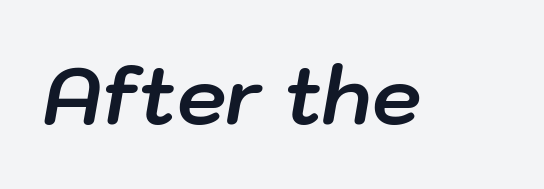
Q: Is the text bold? A: Yes.
Q: Is the text italic (slanted)? A: Yes, it leans right by about 10 degrees.
Q: Is the text underlined? A: No.
Q: Is the spacing between letters normal or unusually wide? A: Normal.
Q: Width (condensed, normal, or wide)? A: Normal.
Q: Stroke contrast? A: Low.
Q: x-height? A: Medium.
Q: Monospaced? A: No.
